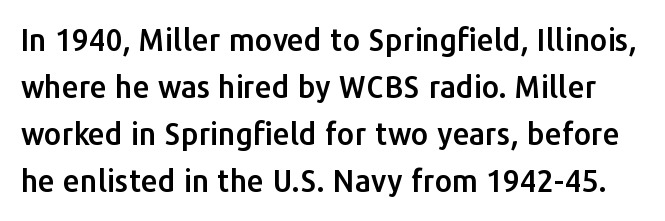
{"serif": "no", "italic": "no", "width": "normal", "stroke_contrast": "low", "x_height": "medium", "monospaced": "no", "underline": "no", "line_spacing": "normal", "line_spacing_ratio": 1.57, "letter_spacing": "normal", "letter_spacing_em": 0.0, "glyph_px": 30}
